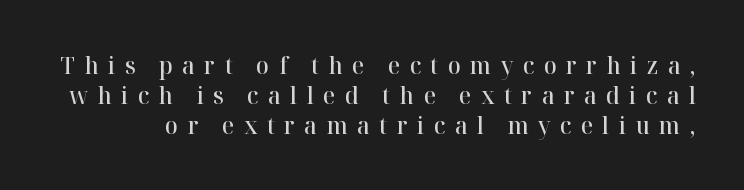
Q: Is the text bold? A: Semi-bold.
Q: Is the text italic (slanted)? A: No, it is upright.
Q: Is the text underlined? A: No.
Q: Is the spacing between letters normal or unusually wide? A: Unusually wide.
